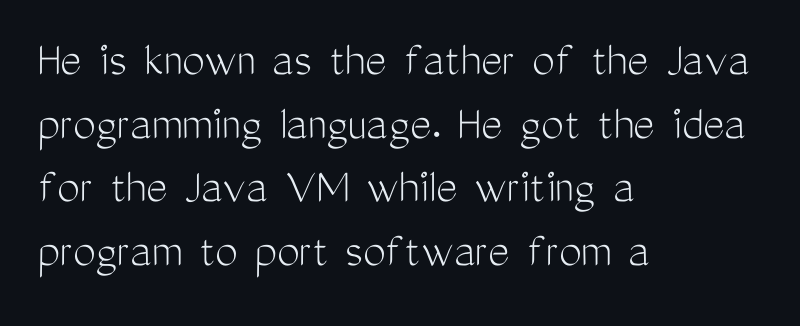
{"serif": "no", "italic": "no", "bold": "no", "weight": "light", "width": "condensed", "stroke_contrast": "medium", "x_height": "medium", "monospaced": "no", "underline": "no", "align": "left", "line_spacing": "normal", "line_spacing_ratio": 1.25, "letter_spacing": "normal", "letter_spacing_em": 0.0, "glyph_px": 51}
